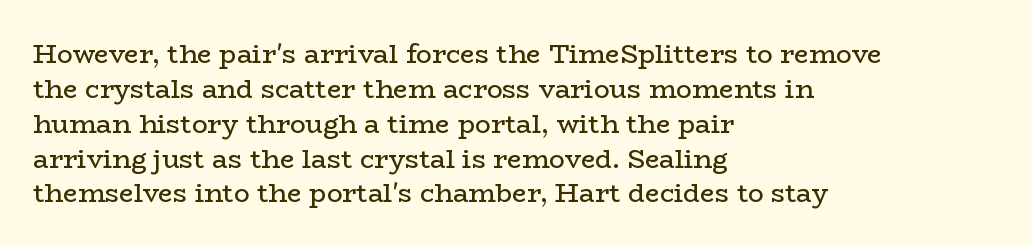
The strip under each line holds only bare page. Short note: letters normally spaced. The axis of the letterforms is exactly vertical. Line spacing here is normal. The rendering anchors every line to the left-hand side.
